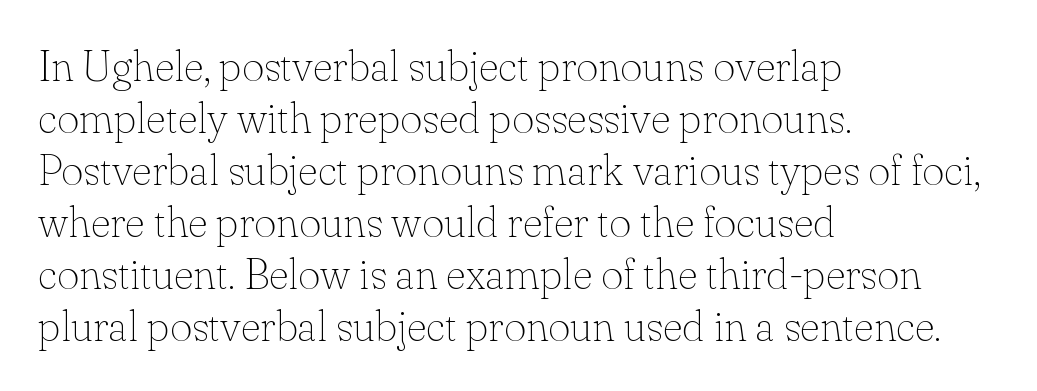
Q: Is the text bold? A: No.
Q: Is the text italic (slanted)? A: No, it is upright.
Q: Is the typeface a serif or a sans-serif typeface? A: Serif.
Q: Is the text underlined? A: No.
Q: How is the paragraph aligned? A: Left-aligned.
Q: Is the spacing between letters normal or unusually wide? A: Normal.
Q: Width (condensed, normal, or wide)? A: Normal.
Q: Stroke contrast? A: Low.
Q: x-height? A: Small.
Q: Monospaced? A: No.
